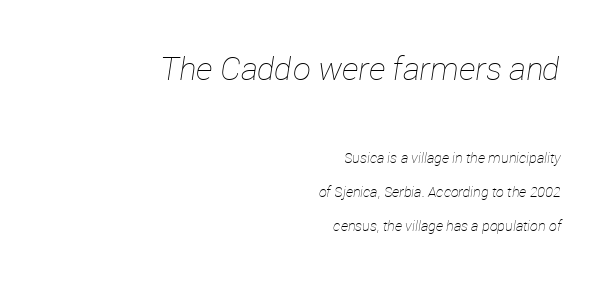
Size contrast runs from large at the top to small at the bottom. Tall strokes in this sample are angled rather than plumb. Weight: regular or lighter. Interline gaps are noticeably wide in this sample.
